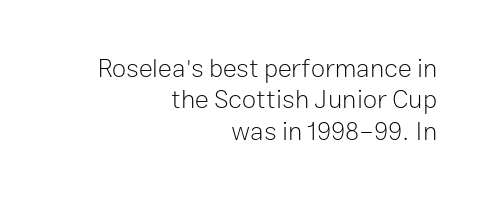
Q: Is the text bold? A: No.
Q: Is the text italic (slanted)? A: No, it is upright.
Q: Is the text underlined? A: No.
Q: How is the paragraph aligned? A: Right-aligned.
Q: Is the spacing between letters normal or unusually wide? A: Normal.
